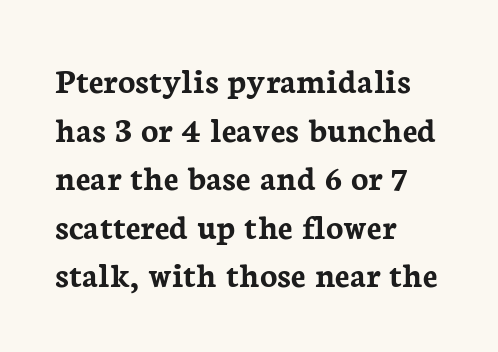
Q: Is the text bold? A: Yes.
Q: Is the text italic (slanted)? A: No, it is upright.
Q: Is the typeface a serif or a sans-serif typeface? A: Serif.
Q: Is the text underlined? A: No.
Q: How is the paragraph aligned? A: Left-aligned.
Q: Is the spacing between letters normal or unusually wide? A: Normal.
Q: Is the spacing between lines tight, normal or loose? A: Normal.
Q: Width (condensed, normal, or wide)? A: Normal.
Q: Stroke contrast? A: Low.
Q: x-height? A: Medium.
Q: Monospaced? A: No.
